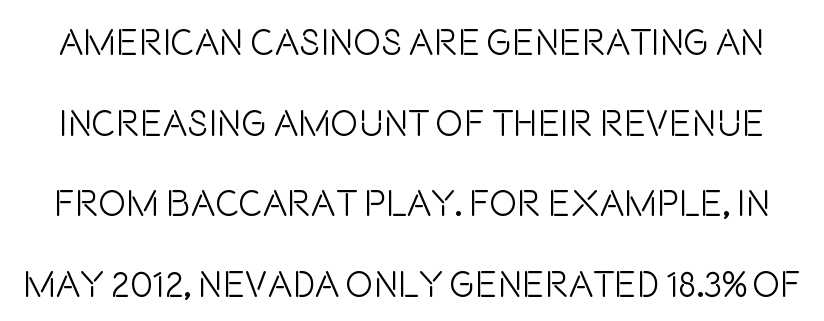
Q: Is the text bold? A: No.
Q: Is the text italic (slanted)? A: No, it is upright.
Q: Is the typeface a serif or a sans-serif typeface? A: Sans-serif.
Q: Is the text underlined? A: No.
Q: Is the spacing between letters normal or unusually wide? A: Normal.
Q: Is the spacing between lines tight, normal or loose? A: Loose.
Q: Width (condensed, normal, or wide)? A: Condensed.
Q: Stroke contrast? A: Low.
Q: x-height? A: Large.
Q: Monospaced? A: No.
